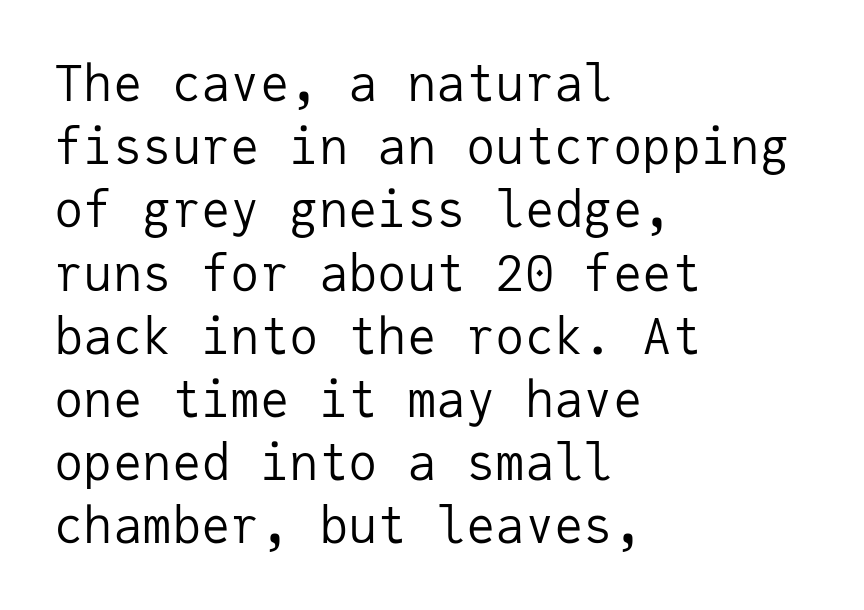
The baseline area is clear. Layout note: lines flush left. Serifs: no, the terminals of the letterforms are clean. Ordinary non-slanted type is in use. The strokes carry an ordinary text weight at most.
